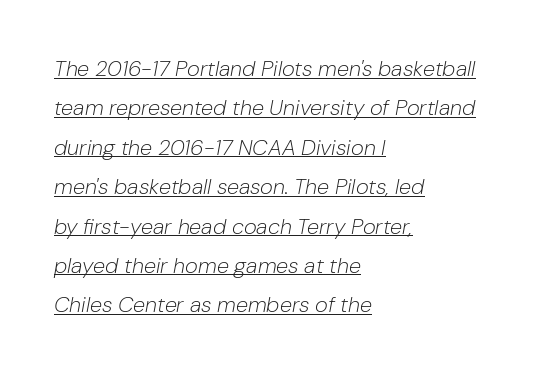
A baseline rule has been typeset under these characters. The typeface has the unassuming heft of standard copy or less. In terms of letterspacing, this is plain default setting. The axis of the letterforms is tilted away from vertical. Which margin do the lines hug? The left one — the right edge is uneven.
